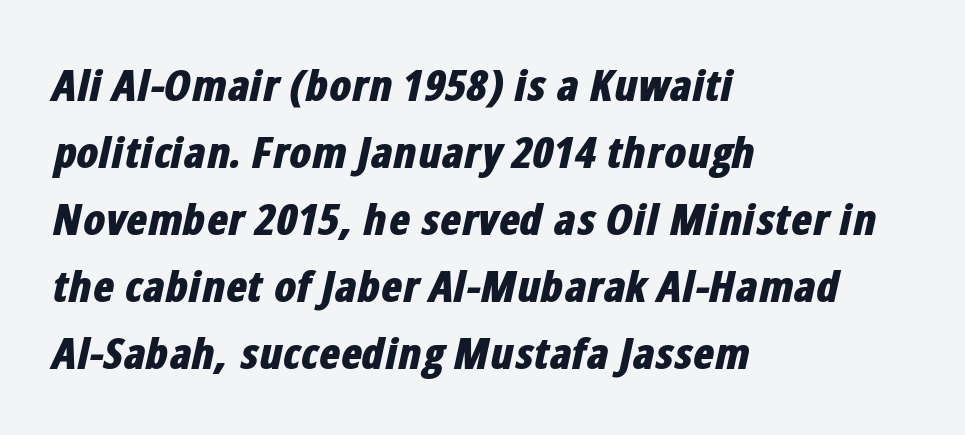
The image shows 44 px bold, condensed type, italic (leaning right); set left-aligned, normal line spacing (1.52x), normal letter spacing, not underlined; low stroke contrast and a medium x-height.
